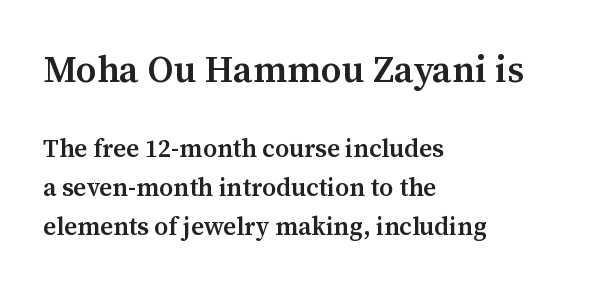
Q: Is the text bold? A: Semi-bold.
Q: Is the text italic (slanted)? A: No, it is upright.
Q: Is the typeface a serif or a sans-serif typeface? A: Serif.
Q: Is the text underlined? A: No.
Q: How is the paragraph aligned? A: Left-aligned.
Q: Is the spacing between letters normal or unusually wide? A: Normal.
Q: Is the spacing between lines tight, normal or loose? A: Normal.
Q: Which block of text is set in a larger size, the first (top) or the second (bottom)? A: The first (top) one.
Q: Width (condensed, normal, or wide)? A: Normal.
Q: Stroke contrast? A: Medium.
Q: x-height? A: Medium.
Q: Monospaced? A: No.
